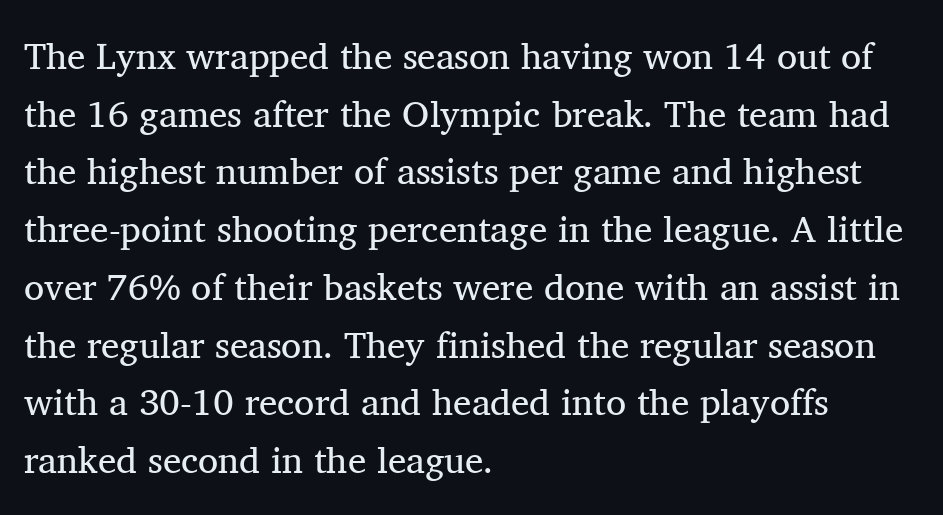
The image shows 37 px regular-weight serif type, upright; set left-aligned, normal line spacing (1.56x), normal letter spacing, not underlined; medium stroke contrast and a medium x-height.
